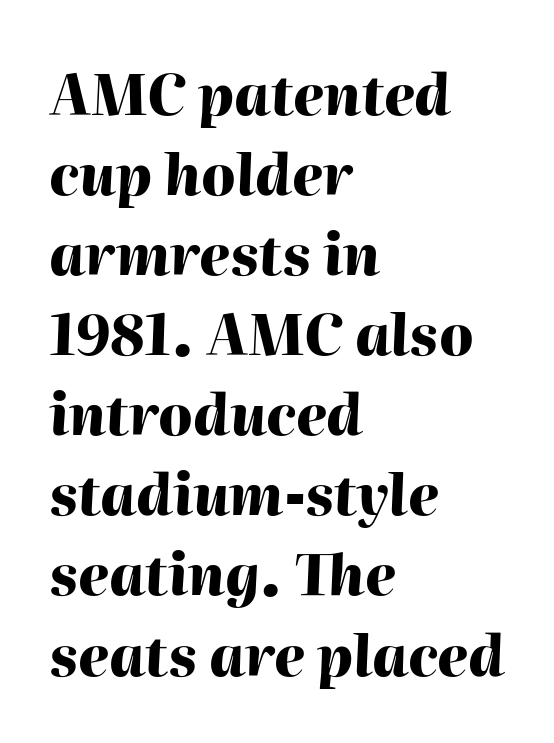
The image shows 56 px heavy type, italic (leaning right); set left-aligned, normal line spacing (1.43x), normal letter spacing, not underlined; high stroke contrast and a medium x-height.
